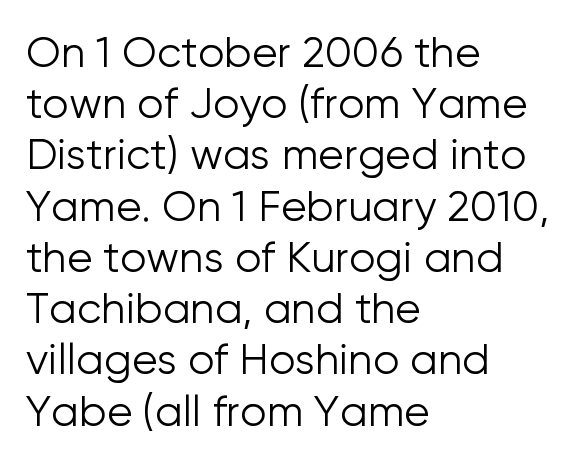
The image shows 42 px light sans-serif type, upright; set left-aligned, line spacing 1.22x, normal letter spacing, not underlined; low stroke contrast and a medium x-height.
